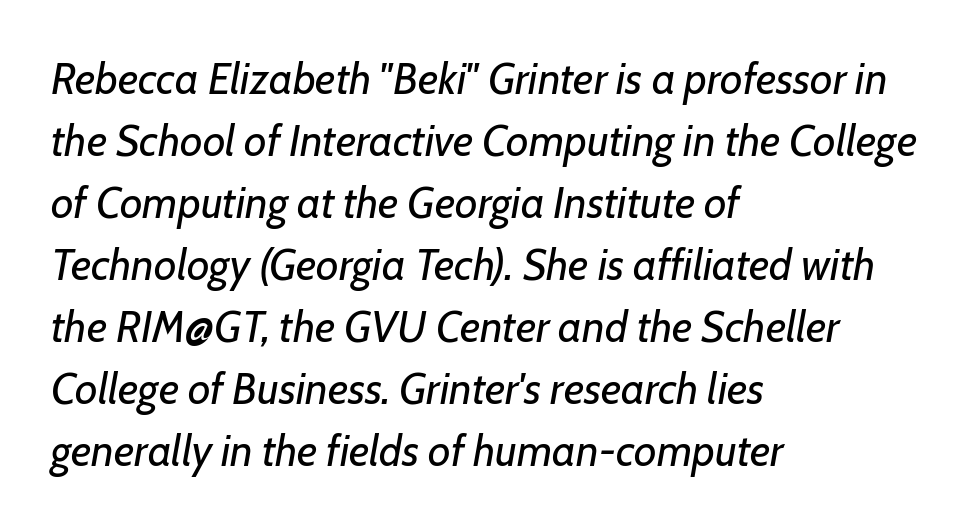
The image shows 44 px regular-weight type, italic (leaning right); set left-aligned, normal line spacing (1.41x), normal letter spacing, not underlined; low stroke contrast and a medium x-height.
